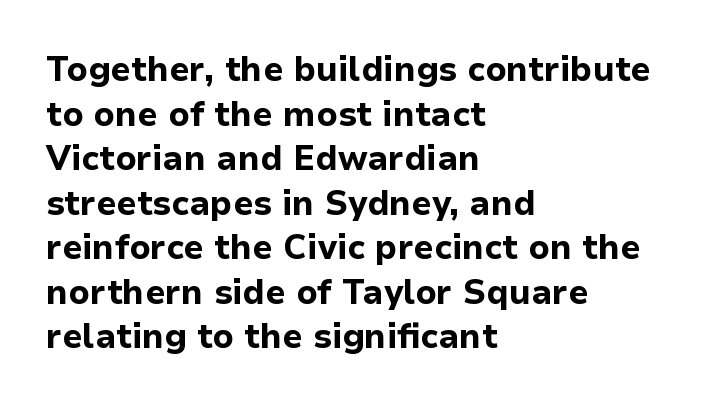
Q: Is the text bold? A: Yes.
Q: Is the text italic (slanted)? A: No, it is upright.
Q: Is the typeface a serif or a sans-serif typeface? A: Sans-serif.
Q: Is the text underlined? A: No.
Q: How is the paragraph aligned? A: Left-aligned.
Q: Is the spacing between letters normal or unusually wide? A: Normal.
Q: Is the spacing between lines tight, normal or loose? A: Normal.
Q: Width (condensed, normal, or wide)? A: Normal.
Q: Stroke contrast? A: Low.
Q: x-height? A: Medium.
Q: Monospaced? A: No.
